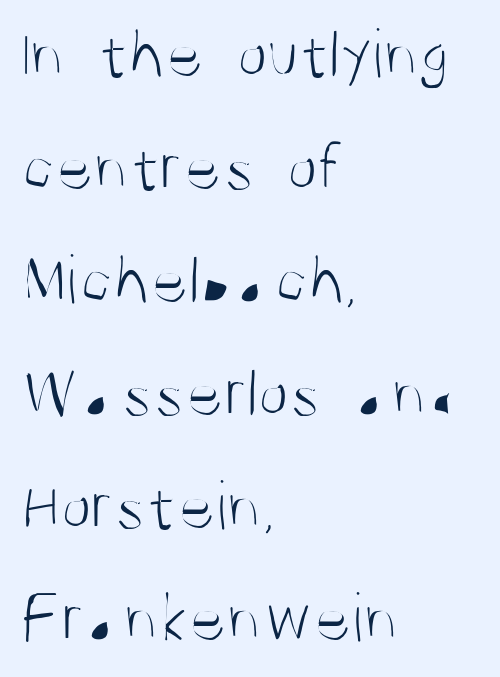
The image shows 71 px light, condensed sans-serif type, upright; set left-aligned, normal line spacing (1.59x), normal letter spacing, not underlined; medium stroke contrast and a large x-height.
